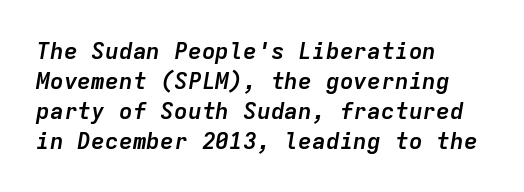
{"italic": "yes", "lean": "right", "slant_degrees": 9, "bold": "yes", "underline": "no", "align": "left", "line_spacing": "normal", "line_spacing_ratio": 1.3, "letter_spacing": "normal", "letter_spacing_em": 0.0, "glyph_px": 23}
